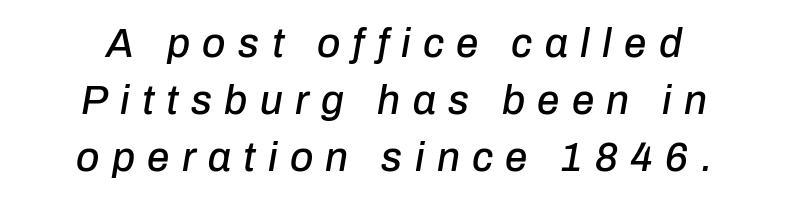
{"italic": "yes", "lean": "right", "slant_degrees": 10, "width": "normal", "stroke_contrast": "low", "x_height": "medium", "monospaced": "no", "underline": "no", "align": "center", "line_spacing": "normal", "line_spacing_ratio": 1.43, "letter_spacing": "wide", "letter_spacing_em": 0.31, "glyph_px": 40}
